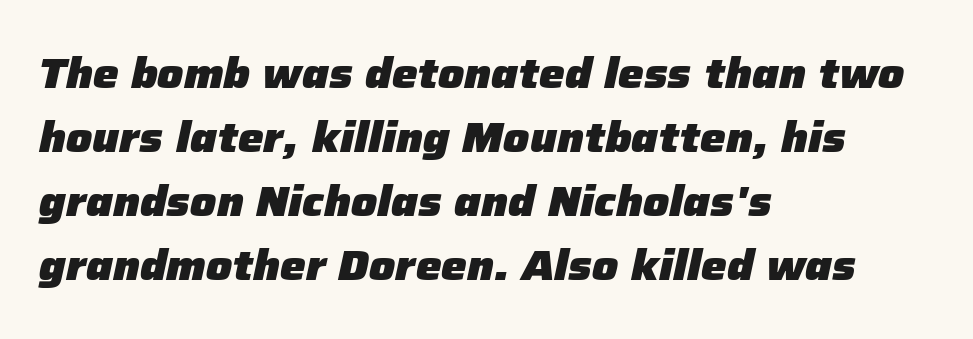
Q: Is the text bold? A: Yes.
Q: Is the text italic (slanted)? A: Yes, it leans right by about 12 degrees.
Q: Is the text underlined? A: No.
Q: How is the paragraph aligned? A: Left-aligned.
Q: Is the spacing between letters normal or unusually wide? A: Normal.
Q: Is the spacing between lines tight, normal or loose? A: Normal.
Q: Width (condensed, normal, or wide)? A: Normal.
Q: Stroke contrast? A: Low.
Q: x-height? A: Medium.
Q: Monospaced? A: No.
